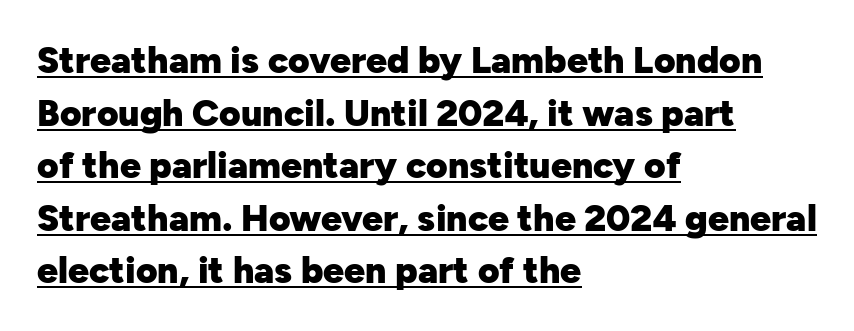
The face used here is proportionally spaced, like ordinary book or web type. Normally led — the rows are evenly, conventionally spaced. These lines were composed using upright roman letters. Spacing between characters is what you'd get straight out of the box. These lines are set flush left with a ragged right edge. A baseline rule has been typeset under these characters.
